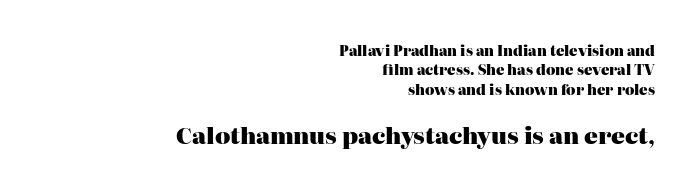
The image shows 23 px bold type, upright; set right-aligned, normal line spacing (1.39x), normal letter spacing, not underlined; the second (bottom) block is 1.64x larger.
